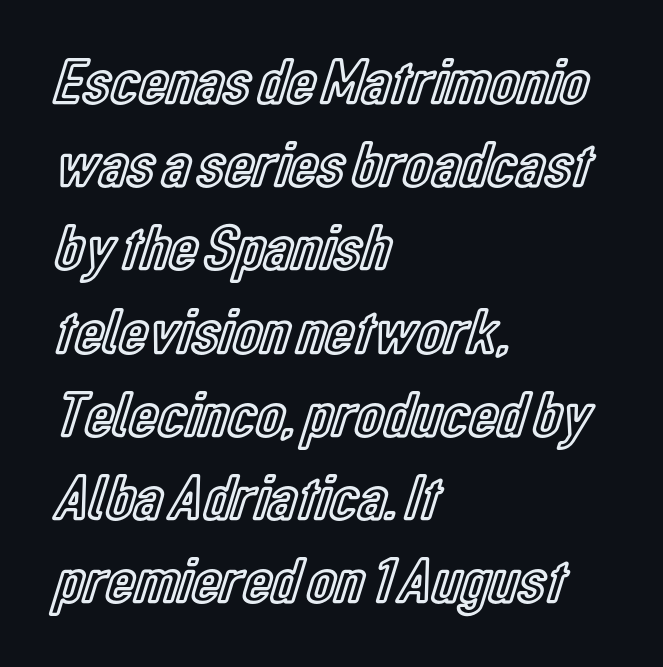
The image shows 65 px condensed type; set left-aligned, normal line spacing (1.28x), normal letter spacing, not underlined; a medium x-height.
